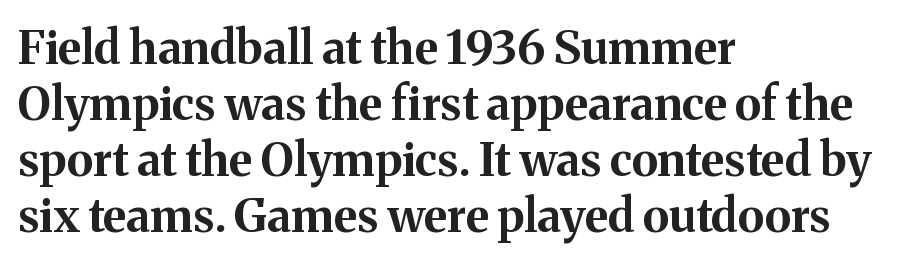
Ascenders rise straight up at ninety degrees. The passage shown is emphatically bold. Rule under the text: the space is simply empty. Each letter keeps its own natural width here, so spacing adapts to shape. The paragraph has a hard left edge and a soft right edge.
